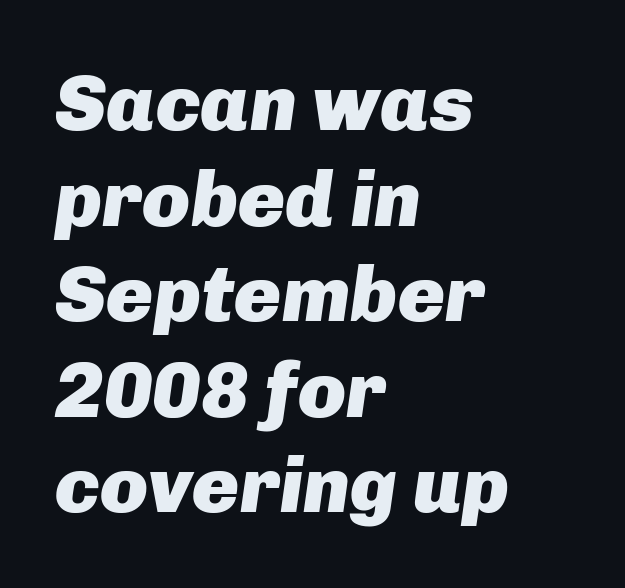
{"italic": "yes", "lean": "right", "slant_degrees": 8, "bold": "yes", "weight": "heavy", "width": "normal", "stroke_contrast": "low", "x_height": "medium", "monospaced": "no", "underline": "no", "align": "left", "line_spacing_ratio": 1.21, "letter_spacing": "normal", "letter_spacing_em": 0.0, "glyph_px": 79}
